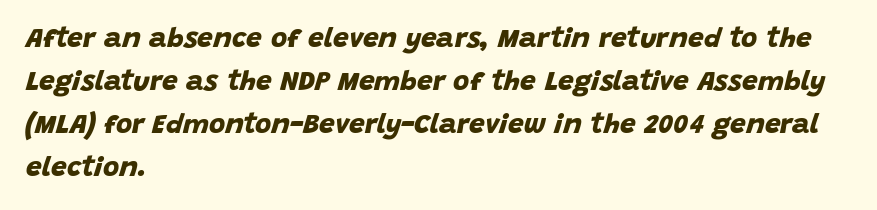
The image shows 28 px bold sans-serif type; set left-aligned, normal line spacing (1.53x), normal letter spacing, not underlined; low stroke contrast and a large x-height.
